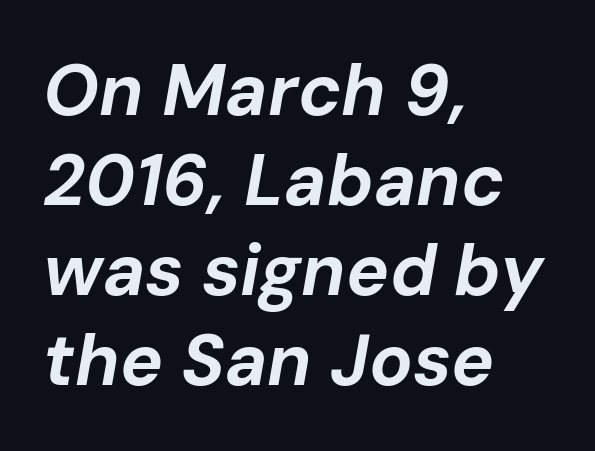
Here the glyphs are tracked normally, forming tight word shapes. Line beginnings align vertically; line endings do not. The vertical gap from one line to the next is medium. I'd describe the lettering as bold — thick and assertive. Type without underlining.
